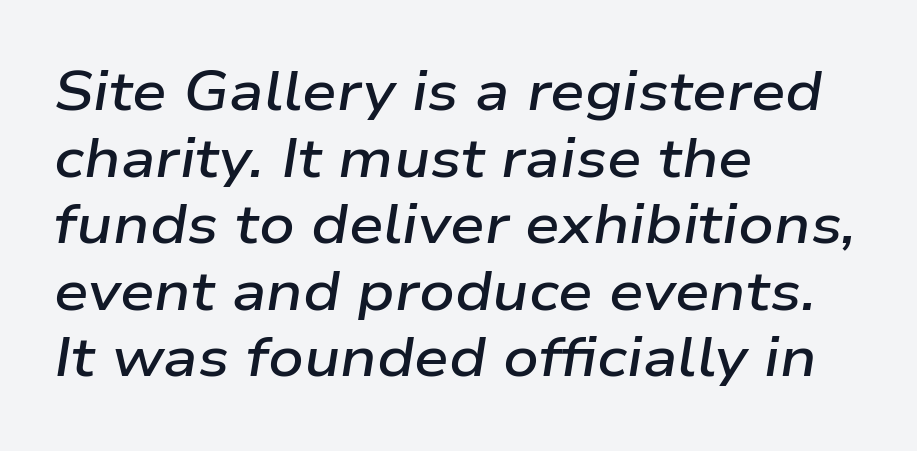
The lettering tilts uniformly, giving the passage an italic look. Where is the straight margin? On the left. The passage shown has conventional tracking throughout. Words float on clear page, feet unadorned.
